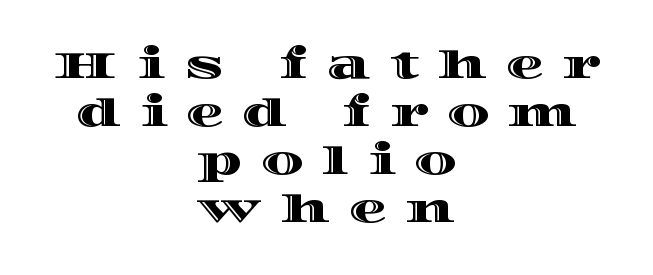
The glyphs are unaccompanied by any horizontal stroke below them. Compared with typical body copy, the letter spacing here is much looser. Each new line begins a customary step beneath the previous one. Each letter keeps its own natural width here, so spacing adapts to shape. Centered paragraph, ragged on both sides. Unlike italic type, these characters show no tilt at all.
